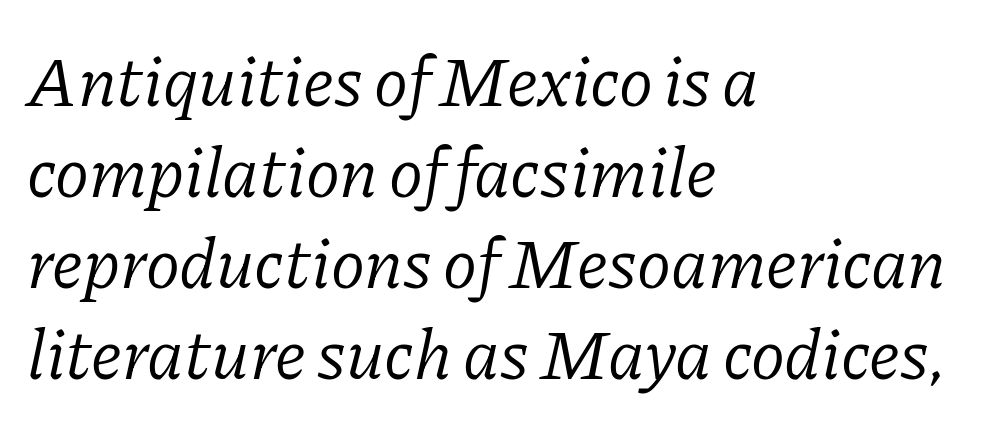
The image shows 71 px light serif type, italic (leaning right); set left-aligned, normal line spacing (1.28x), normal letter spacing, not underlined; low stroke contrast and a medium x-height.
